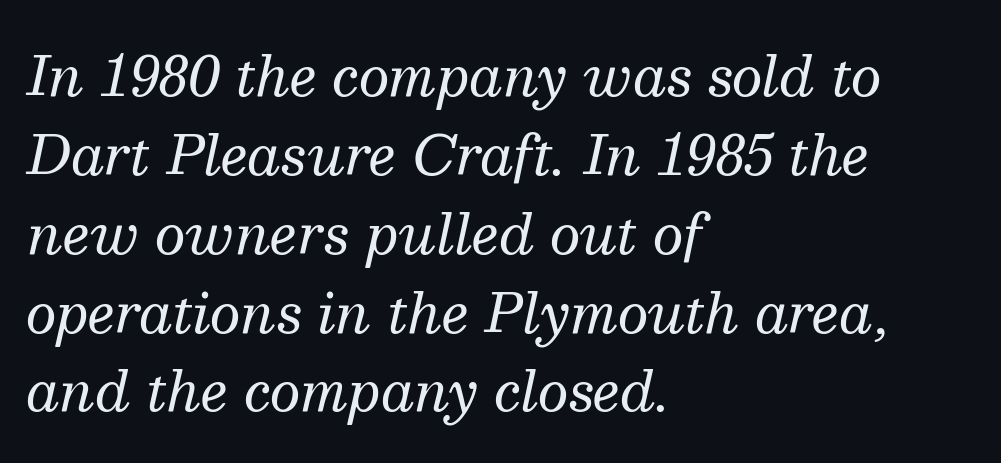
Q: Is the text bold? A: No.
Q: Is the text italic (slanted)? A: Yes, it leans right by about 13 degrees.
Q: Is the typeface a serif or a sans-serif typeface? A: Serif.
Q: Is the text underlined? A: No.
Q: How is the paragraph aligned? A: Left-aligned.
Q: Is the spacing between letters normal or unusually wide? A: Normal.
Q: Is the spacing between lines tight, normal or loose? A: Normal.
Q: Width (condensed, normal, or wide)? A: Normal.
Q: Stroke contrast? A: Medium.
Q: x-height? A: Medium.
Q: Monospaced? A: No.
